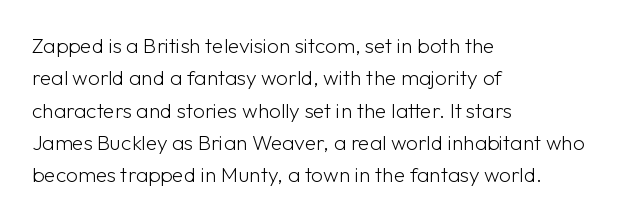
Words float on clear page, feet unadorned. Letters have the restrained weight of plain body copy at most. Horizontal alignment here is leftward, the default for most running prose. Whoever set this chose a conventional vertical rhythm. This sample uses an upright cut, with every glyph sitting square on the baseline.
